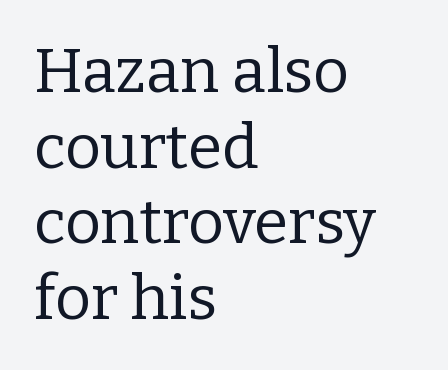
Q: Is the text bold? A: No.
Q: Is the text italic (slanted)? A: No, it is upright.
Q: Is the typeface a serif or a sans-serif typeface? A: Serif.
Q: Is the text underlined? A: No.
Q: How is the paragraph aligned? A: Left-aligned.
Q: Is the spacing between letters normal or unusually wide? A: Normal.
Q: Width (condensed, normal, or wide)? A: Normal.
Q: Stroke contrast? A: Low.
Q: x-height? A: Medium.
Q: Monospaced? A: No.
